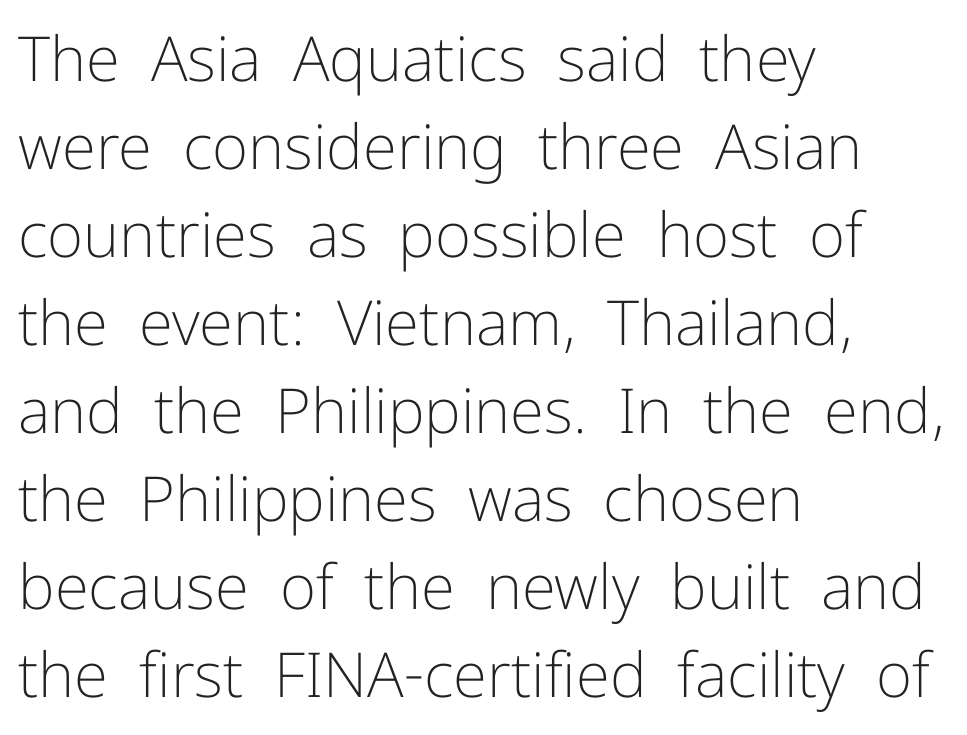
The image shows 62 px light sans-serif type, upright; set left-aligned, normal line spacing (1.42x), normal letter spacing, not underlined; low stroke contrast and a medium x-height.
